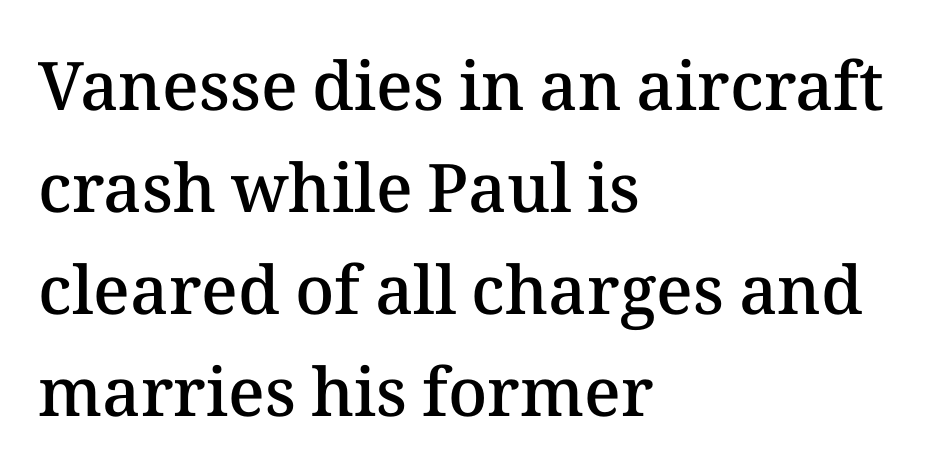
Each letter keeps its own natural width here, so spacing adapts to shape. Italic: no, the glyphs are upright roman. In CSS terms this would be text-align: left. Observe the ordinary spacing: letters are neighbours, not strangers. A typesetter would call this leading conventional body-copy spacing.
